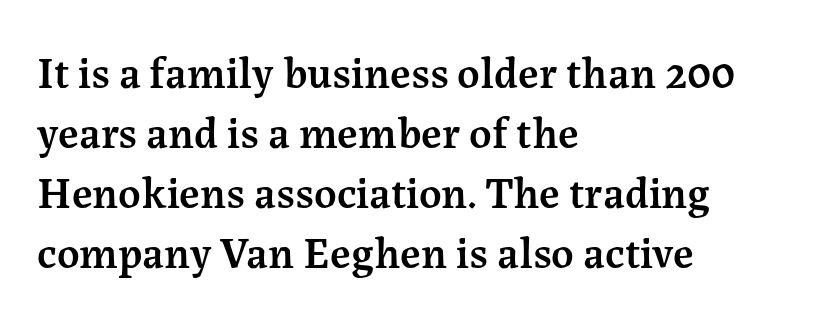
Every character sits straight up, as roman type does. Emphasis by weight is partial: semibold. What kind of face is this? One with serifs. The lines in this sample share a left origin and differ only in where they stop. Underline: absent.
